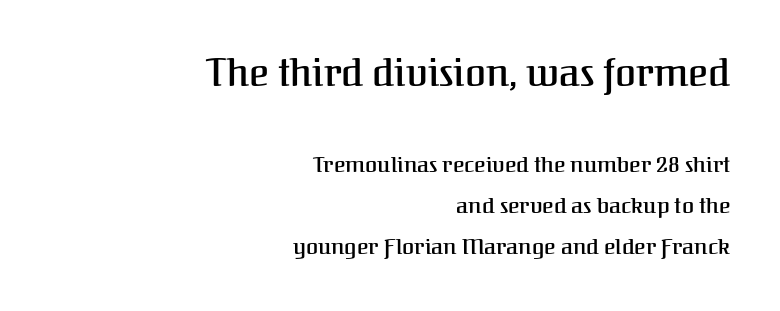
Nope, not italic — everything's standing straight. Whoever set this made the first block the dominant, larger element. The string is rendered with underlining switched off. Characters follow at the spacing the type designer built in. Letterform terminals end in serifs throughout the passage. These lines are rendered in a variable-pitch font.
